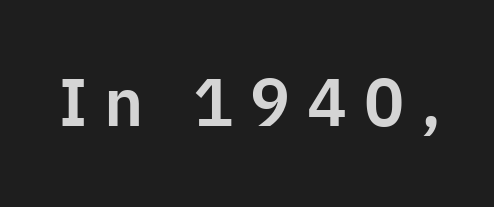
The image shows 67 px sans-serif type, upright; set unusually wide letter spacing (+0.25 em), not underlined; low stroke contrast and a medium x-height.
